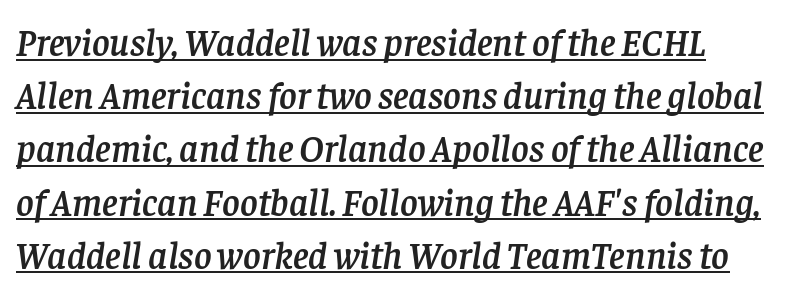
Q: Is the text italic (slanted)? A: Yes, it leans right by about 8 degrees.
Q: Is the typeface a serif or a sans-serif typeface? A: Serif.
Q: Is the text underlined? A: Yes.
Q: Is the spacing between letters normal or unusually wide? A: Normal.
Q: Is the spacing between lines tight, normal or loose? A: Normal.
Q: Width (condensed, normal, or wide)? A: Normal.
Q: Stroke contrast? A: Low.
Q: x-height? A: Large.
Q: Monospaced? A: No.
